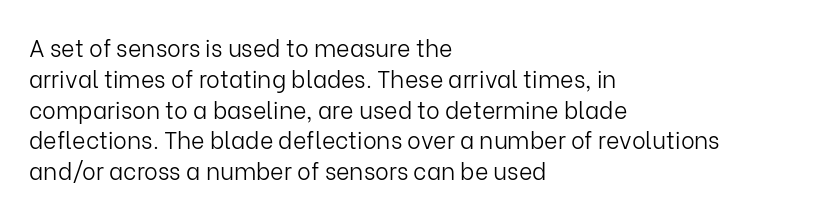
Descenders are the only things crossing below the line. The font sits on the lighter half of the weight spectrum, regular included. Does the copy run flush right? No — it runs flush left. Vertically, the passage feels balanced, rows spaced as you'd expect.
